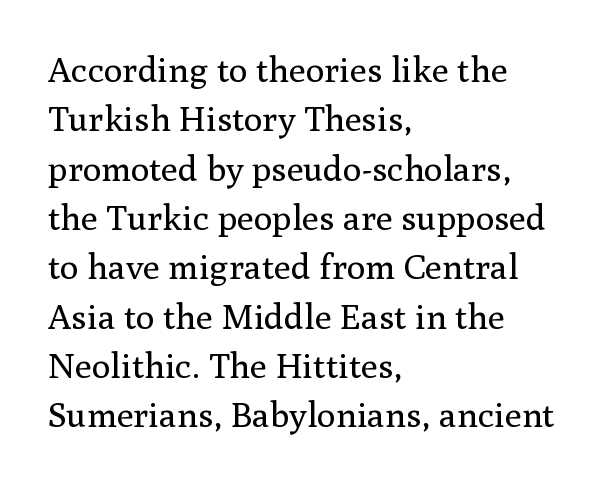
{"serif": "yes", "italic": "no", "bold": "no", "weight": "regular", "width": "normal", "stroke_contrast": "medium", "x_height": "medium", "monospaced": "no", "underline": "no", "align": "left", "line_spacing": "normal", "line_spacing_ratio": 1.41, "letter_spacing": "normal", "letter_spacing_em": 0.0, "glyph_px": 35}
